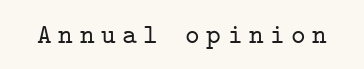
{"serif": "yes", "italic": "no", "width": "normal", "stroke_contrast": "low", "x_height": "medium", "monospaced": "yes", "underline": "no", "letter_spacing": "wide", "letter_spacing_em": 0.23, "glyph_px": 28}
